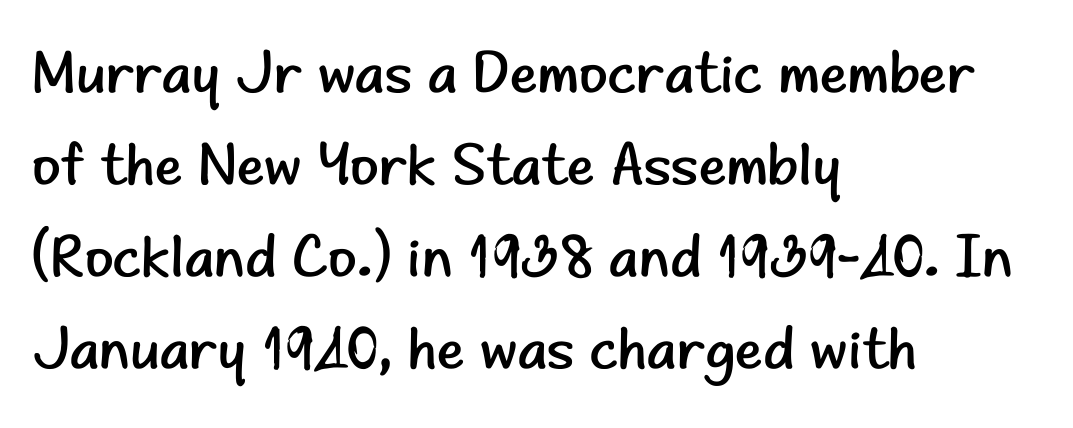
{"serif": "no", "italic": "no", "bold": "no", "weight": "regular", "width": "normal", "stroke_contrast": "low", "x_height": "small", "monospaced": "no", "underline": "no", "align": "left", "line_spacing": "normal", "line_spacing_ratio": 1.56, "letter_spacing": "normal", "letter_spacing_em": 0.0, "glyph_px": 59}
